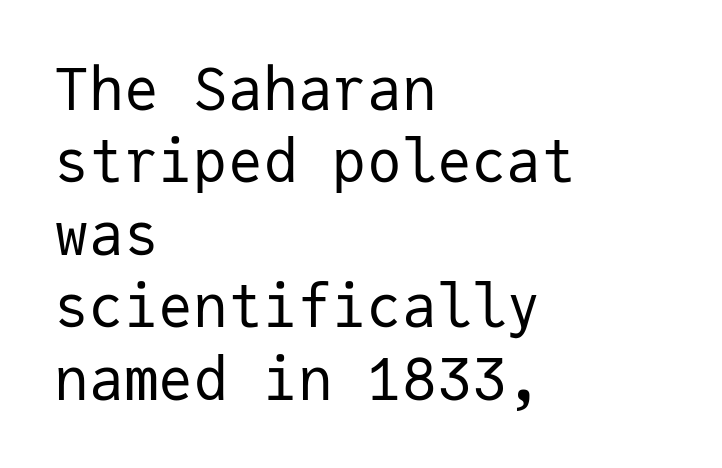
The words here are not underlined. The tracking reads as untouched default to a designer's eye. To sum up the face: it is a sans, with no serifs. The letters look calm and open, with moderate or lighter stems.
